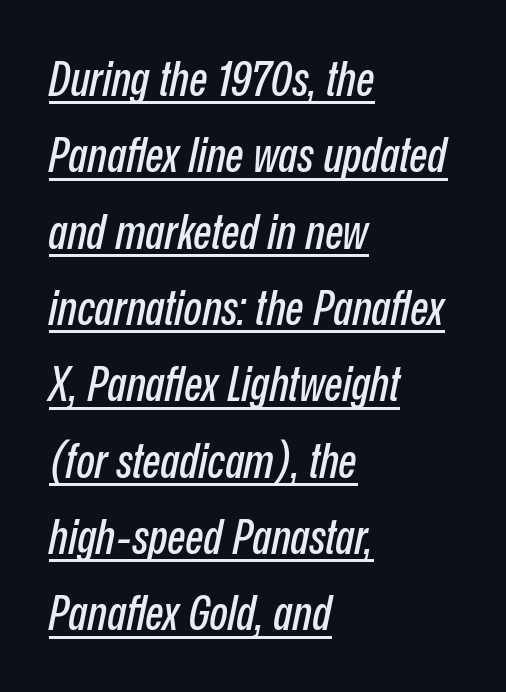
The image shows 48 px condensed type, italic (leaning right); set left-aligned, normal line spacing (1.59x), normal letter spacing, underlined; low stroke contrast and a medium x-height.
